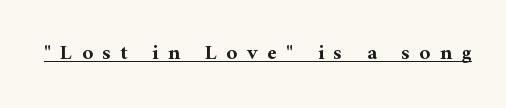
{"italic": "no", "bold": "yes", "underline": "yes", "letter_spacing": "wide", "letter_spacing_em": 0.45, "glyph_px": 21}
